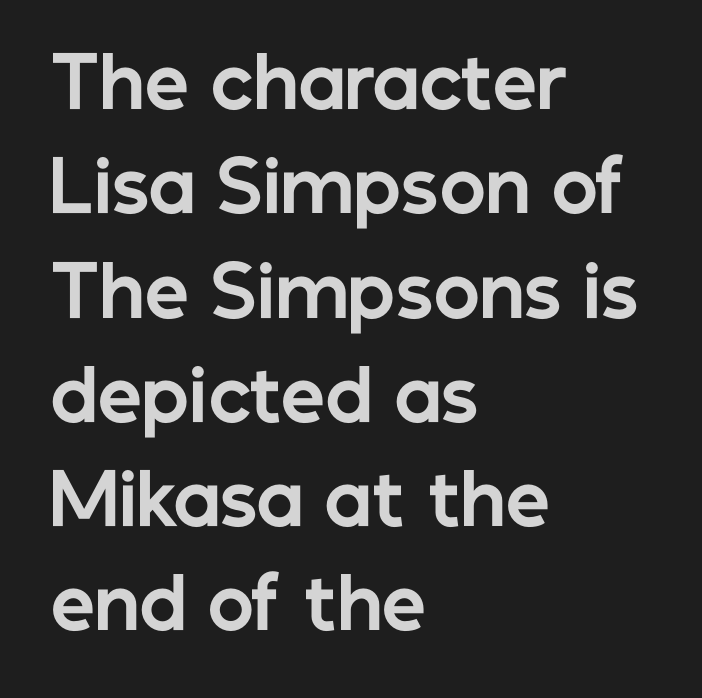
The image shows 70 px bold sans-serif type, upright; set left-aligned, normal line spacing (1.49x), normal letter spacing, not underlined; low stroke contrast and a medium x-height.
